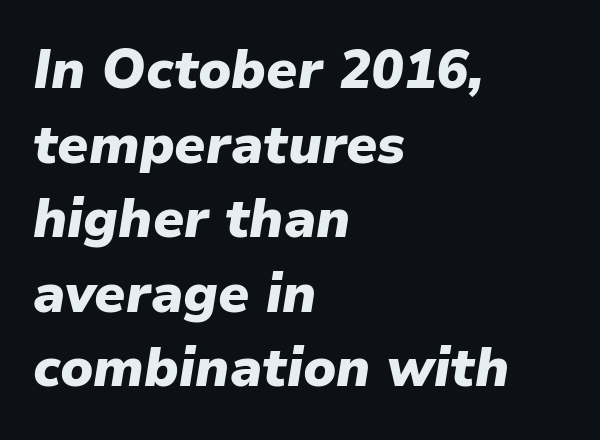
{"italic": "yes", "lean": "right", "slant_degrees": 9, "bold": "yes", "weight": "heavy", "width": "normal", "stroke_contrast": "low", "x_height": "medium", "monospaced": "no", "underline": "no", "align": "left", "line_spacing": "normal", "line_spacing_ratio": 1.38, "letter_spacing": "normal", "letter_spacing_em": 0.0, "glyph_px": 54}
